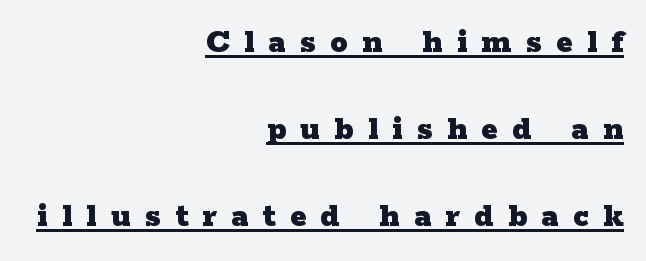
Q: Is the text bold? A: Yes.
Q: Is the text italic (slanted)? A: No, it is upright.
Q: Is the typeface a serif or a sans-serif typeface? A: Serif.
Q: Is the text underlined? A: Yes.
Q: How is the paragraph aligned? A: Right-aligned.
Q: Is the spacing between letters normal or unusually wide? A: Unusually wide.
Q: Is the spacing between lines tight, normal or loose? A: Loose.
Q: Width (condensed, normal, or wide)? A: Wide.
Q: Stroke contrast? A: Low.
Q: x-height? A: Medium.
Q: Monospaced? A: No.
